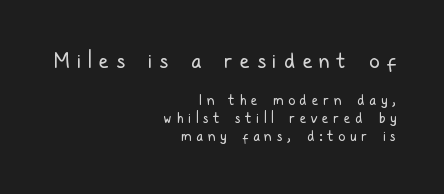
Q: Is the text bold? A: No.
Q: Is the text italic (slanted)? A: No, it is upright.
Q: Is the text underlined? A: No.
Q: How is the paragraph aligned? A: Right-aligned.
Q: Is the spacing between letters normal or unusually wide? A: Unusually wide.
Q: Is the spacing between lines tight, normal or loose? A: Normal.
Q: Which block of text is set in a larger size, the first (top) or the second (bottom)? A: The first (top) one.
